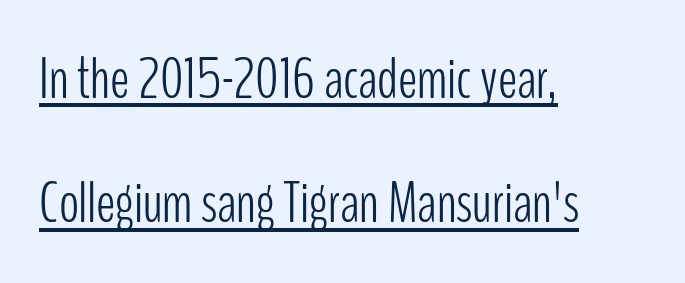
{"serif": "no", "italic": "no", "bold": "no", "weight": "light", "width": "condensed", "stroke_contrast": "low", "x_height": "medium", "monospaced": "no", "underline": "yes", "align": "left", "line_spacing": "loose", "line_spacing_ratio": 2.11, "letter_spacing": "normal", "letter_spacing_em": 0.0, "glyph_px": 59}
